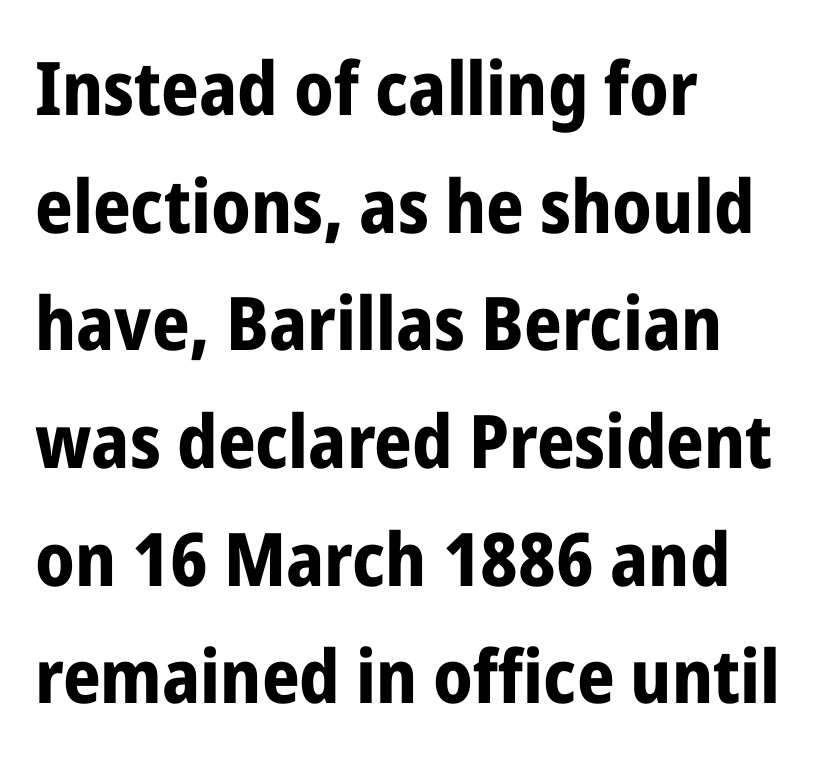
The gap between lines stays unmarked. The characters look thick and weighty, a clear bold. Letterform terminals end flat and unadorned throughout the passage. Posture: upright roman. Does the copy run flush right? No — it runs flush left.
